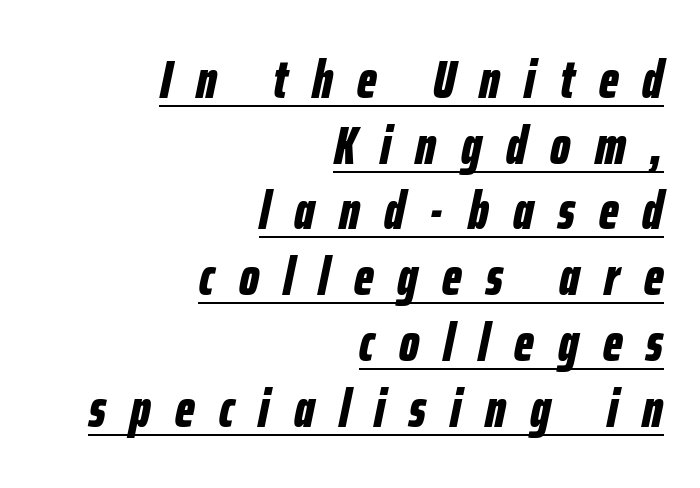
Slanted lettering throughout. The strokes are fattened all the way to bold. Think of a printed novel: that variable character pitch is what you see here. These lines are set flush right with a ragged left edge.
